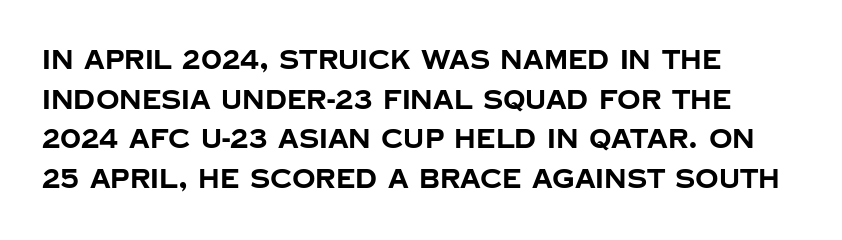
{"italic": "no", "bold": "yes", "underline": "no", "align": "left", "line_spacing": "normal", "line_spacing_ratio": 1.52, "letter_spacing": "normal", "letter_spacing_em": 0.0, "glyph_px": 26}
